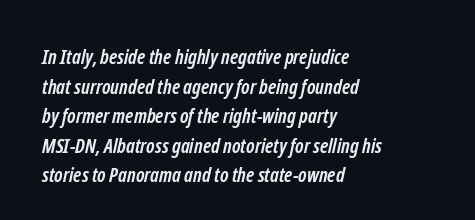
Q: Is the text bold? A: Yes.
Q: Is the text underlined? A: No.
Q: How is the paragraph aligned? A: Left-aligned.
Q: Is the spacing between letters normal or unusually wide? A: Normal.
Q: Is the spacing between lines tight, normal or loose? A: Normal.
